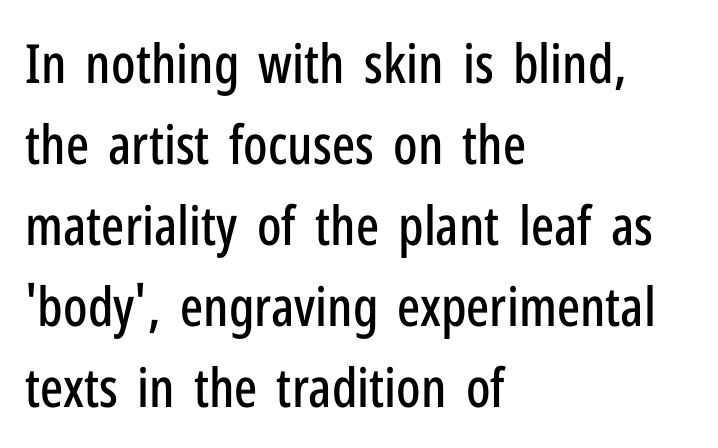
{"serif": "no", "italic": "no", "width": "condensed", "stroke_contrast": "low", "x_height": "medium", "monospaced": "no", "underline": "no", "align": "left", "line_spacing": "normal", "line_spacing_ratio": 1.5, "letter_spacing": "normal", "letter_spacing_em": 0.0, "glyph_px": 54}
